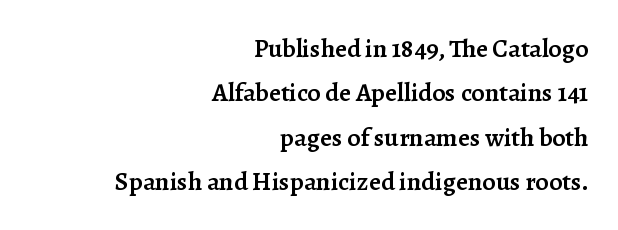
{"italic": "no", "bold": "semi", "underline": "no", "align": "right", "line_spacing_ratio": 1.71, "letter_spacing": "normal", "letter_spacing_em": 0.0, "glyph_px": 26}
